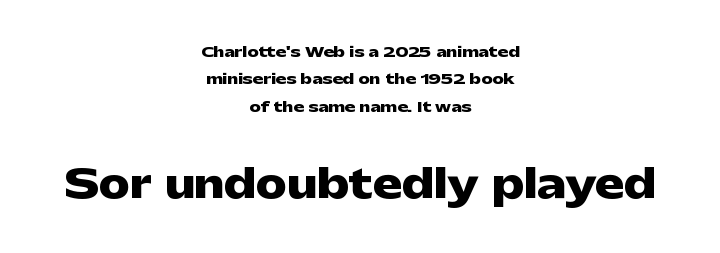
The lines in this sample share a center point and differ in where they start and stop. The typeface chosen for these lines omits serifs. Here the second block reads like a headline and the first like body copy. The zone under the glyphs is completely vacant. Compared with an ordinary text face, these strokes are far heavier — a full bold. Each letter keeps its own natural width here, so spacing adapts to shape.
